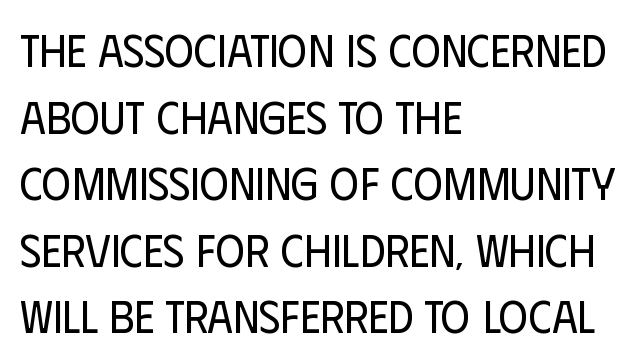
The image shows 45 px regular-weight, condensed sans-serif type, upright; set left-aligned, normal line spacing (1.48x), normal letter spacing, not underlined; low stroke contrast and a large x-height.
